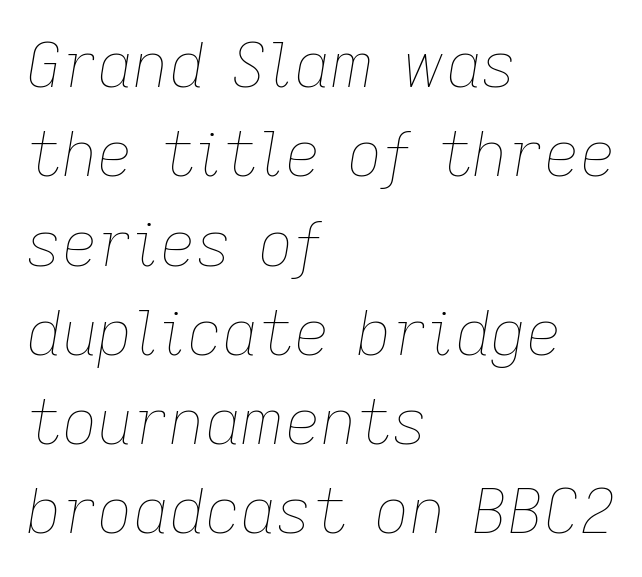
{"italic": "yes", "lean": "right", "slant_degrees": 9, "bold": "no", "weight": "thin", "width": "normal", "stroke_contrast": "low", "x_height": "medium", "monospaced": "no", "underline": "no", "align": "left", "line_spacing": "normal", "line_spacing_ratio": 1.44, "letter_spacing": "normal", "letter_spacing_em": 0.0, "glyph_px": 62}
